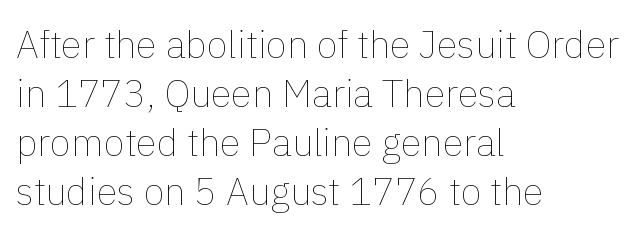
Q: Is the text bold? A: No.
Q: Is the text italic (slanted)? A: No, it is upright.
Q: Is the text underlined? A: No.
Q: How is the paragraph aligned? A: Left-aligned.
Q: Is the spacing between letters normal or unusually wide? A: Normal.
Q: Is the spacing between lines tight, normal or loose? A: Normal.
Q: Width (condensed, normal, or wide)? A: Normal.
Q: Stroke contrast? A: Low.
Q: x-height? A: Medium.
Q: Monospaced? A: No.
